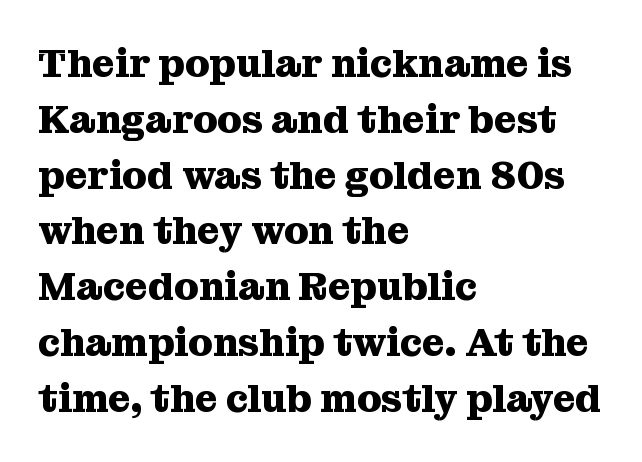
{"serif": "yes", "italic": "no", "bold": "yes", "weight": "heavy", "width": "normal", "stroke_contrast": "medium", "x_height": "medium", "monospaced": "no", "underline": "no", "align": "left", "line_spacing": "normal", "line_spacing_ratio": 1.43, "letter_spacing": "normal", "letter_spacing_em": 0.0, "glyph_px": 39}
